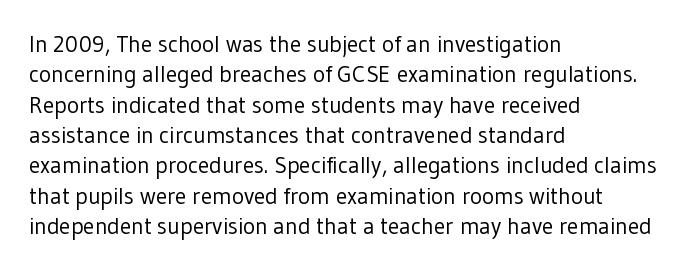
The space directly below the letters is spotless. Caption: standard tracking, unaltered. Vertically, the passage feels balanced, rows spaced as you'd expect. Does the lettering tilt? It doesn't — this is upright.
